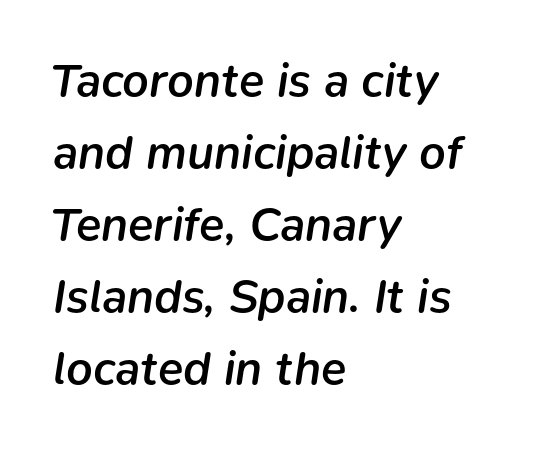
The letters sit at their default tracking, neither squeezed nor spread. The text carries the slant typical of an italic or oblique font. One glance says typical: line gaps are just what's usual. Horizontally, the lines are justified to the leading edge only. Emphasis by weight is partial: semibold. Words float on clear page, feet unadorned.
